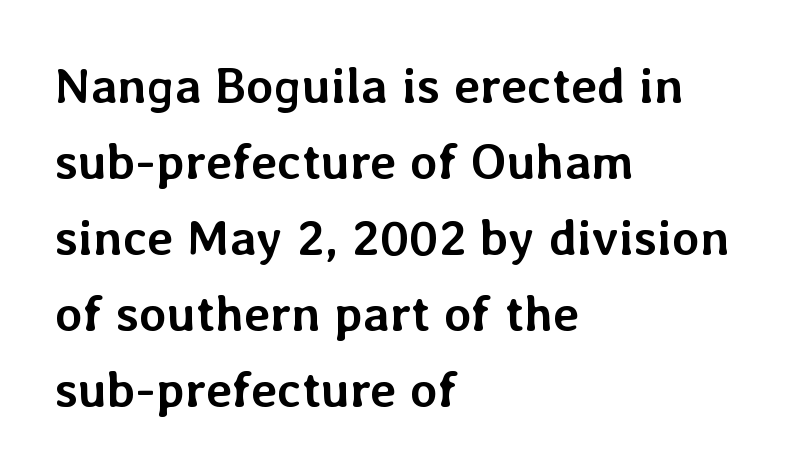
{"italic": "no", "bold": "yes", "weight": "semibold", "width": "normal", "stroke_contrast": "low", "x_height": "medium", "monospaced": "no", "underline": "no", "align": "left", "line_spacing": "normal", "line_spacing_ratio": 1.52, "letter_spacing": "normal", "letter_spacing_em": 0.0, "glyph_px": 50}
